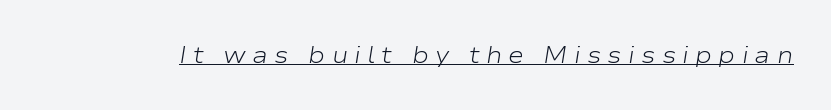
The font's italic variant was chosen for this text. You could only call the tracking loose — the letters float apart. Is the stroke heavy? The answer is a plain regular-or-lighter. Each line of the rendering has a horizontal stroke beneath the glyphs.
